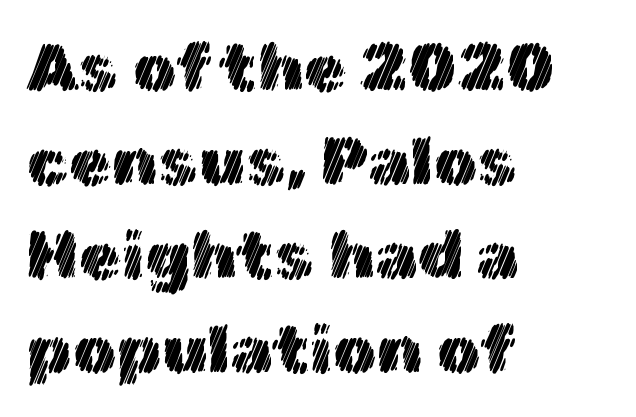
Q: Is the text italic (slanted)? A: No, it is upright.
Q: Is the text underlined? A: No.
Q: How is the paragraph aligned? A: Left-aligned.
Q: Is the spacing between letters normal or unusually wide? A: Normal.
Q: Is the spacing between lines tight, normal or loose? A: Normal.
Q: Width (condensed, normal, or wide)? A: Normal.
Q: x-height? A: Medium.
Q: Monospaced? A: No.
